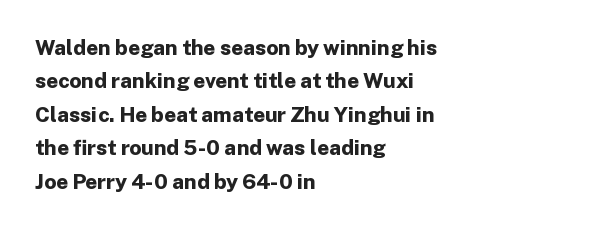
{"italic": "no", "bold": "yes", "underline": "no", "align": "left", "line_spacing": "normal", "line_spacing_ratio": 1.59, "letter_spacing": "normal", "letter_spacing_em": 0.0, "glyph_px": 21}
